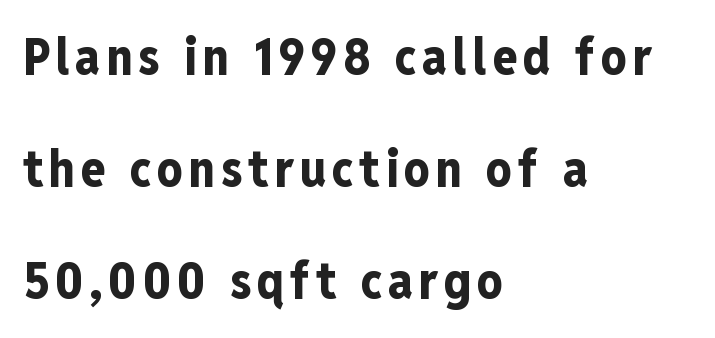
{"serif": "no", "italic": "no", "bold": "yes", "weight": "bold", "width": "condensed", "stroke_contrast": "low", "x_height": "medium", "monospaced": "no", "underline": "no", "align": "left", "line_spacing": "loose", "line_spacing_ratio": 2.2, "glyph_px": 51}
